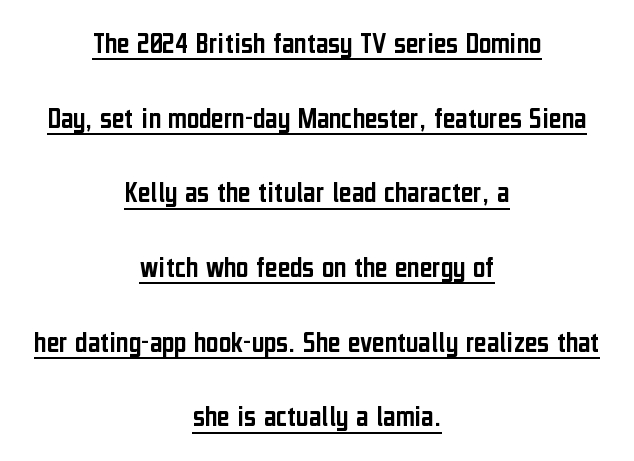
{"serif": "no", "italic": "no", "width": "condensed", "stroke_contrast": "low", "x_height": "medium", "monospaced": "no", "underline": "yes", "align": "center", "line_spacing": "loose", "line_spacing_ratio": 2.49, "letter_spacing": "normal", "letter_spacing_em": 0.0, "glyph_px": 30}
